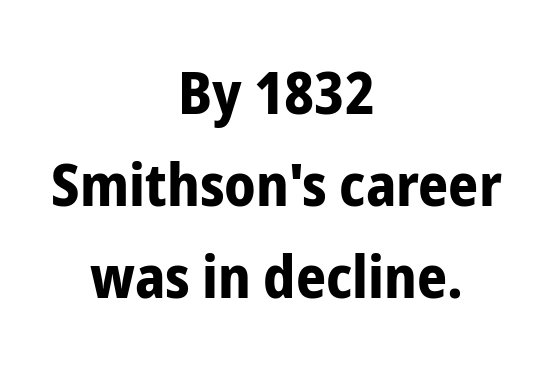
{"serif": "no", "italic": "no", "bold": "yes", "weight": "bold", "width": "condensed", "stroke_contrast": "low", "x_height": "medium", "monospaced": "no", "underline": "no", "align": "center", "line_spacing": "normal", "line_spacing_ratio": 1.56, "letter_spacing": "normal", "letter_spacing_em": 0.0, "glyph_px": 59}
